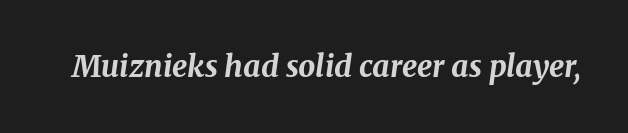
Q: Is the text bold? A: Yes.
Q: Is the text italic (slanted)? A: Yes, it leans right by about 8 degrees.
Q: Is the text underlined? A: No.
Q: Is the spacing between letters normal or unusually wide? A: Normal.
Q: Width (condensed, normal, or wide)? A: Normal.
Q: Stroke contrast? A: Medium.
Q: x-height? A: Medium.
Q: Monospaced? A: No.
